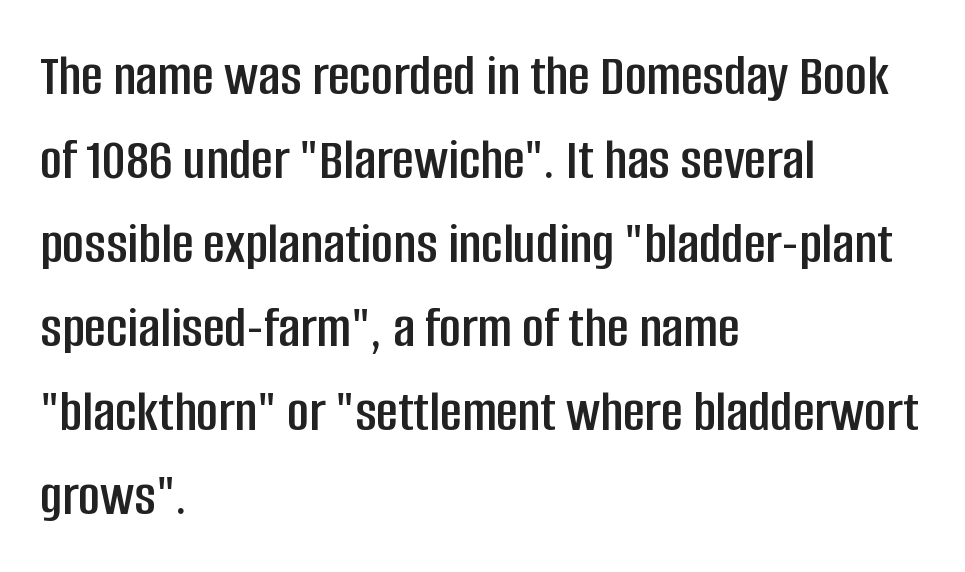
Q: Is the text italic (slanted)? A: No, it is upright.
Q: Is the typeface a serif or a sans-serif typeface? A: Sans-serif.
Q: Is the text underlined? A: No.
Q: How is the paragraph aligned? A: Left-aligned.
Q: Is the spacing between letters normal or unusually wide? A: Normal.
Q: Is the spacing between lines tight, normal or loose? A: Normal.
Q: Width (condensed, normal, or wide)? A: Condensed.
Q: Stroke contrast? A: Low.
Q: x-height? A: Large.
Q: Monospaced? A: No.
